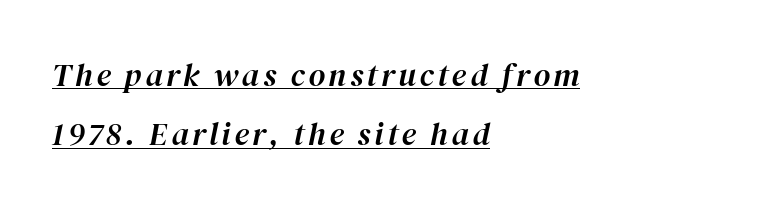
This sample has the flowing, uneven cadence of proportional lettering. Does the copy run flush right? No — it runs flush left. It's the slanting kind of type. Compared with undecorated copy, this sample adds a rule below the words.
